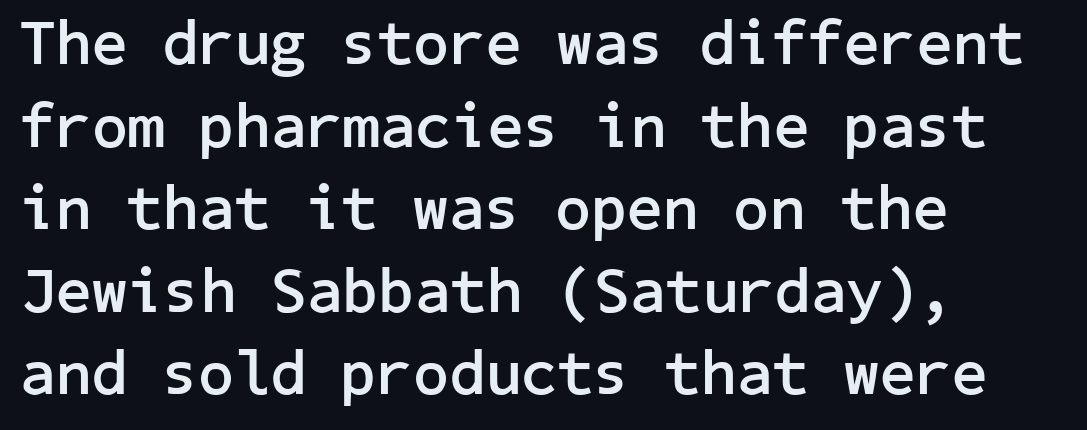
Unmarked baselines from the first word to the last. Nope, no serifs anywhere on these letters. Characters follow at the spacing the type designer built in. These words are printed bold, with thick strokes throughout.
